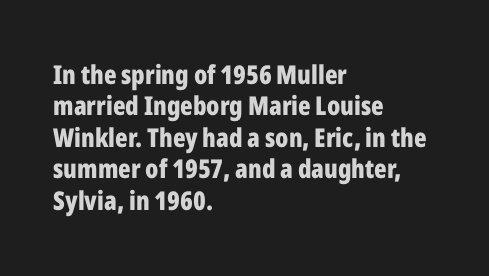
Posture: straight, roman, zero tilt. A student would call this left alignment; a typographer would say flush left, rag right. Rule under the text: the space is simply empty. Between one letter and the next there's only the usual sliver of space. Plenty of ink on the page — the face is bold.
